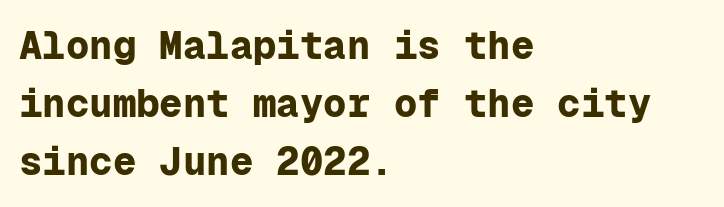
The image shows 39 px bold sans-serif type, upright, monospaced; set left-aligned, normal line spacing (1.49x), normal letter spacing, not underlined; low stroke contrast and a medium x-height.
